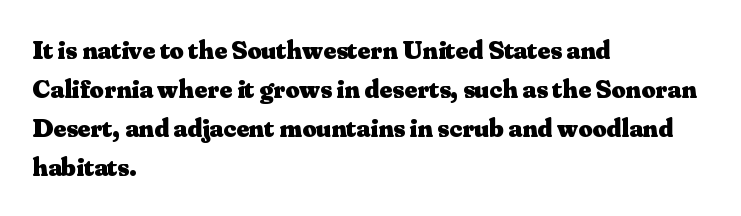
{"italic": "no", "bold": "yes", "underline": "no", "align": "left", "line_spacing": "normal", "line_spacing_ratio": 1.45, "letter_spacing": "normal", "letter_spacing_em": 0.0, "glyph_px": 27}
